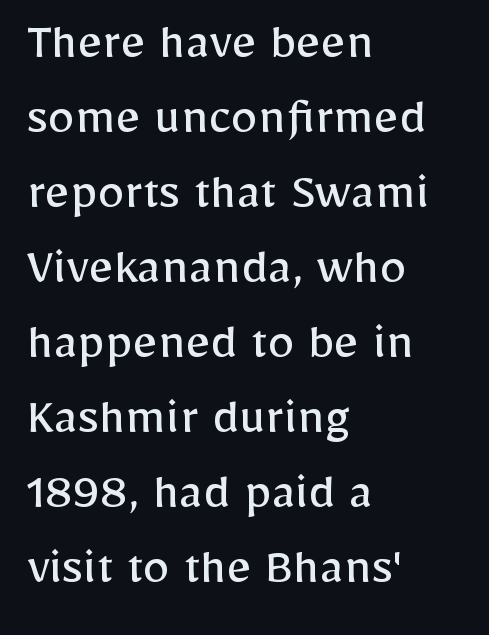
Q: Is the text bold? A: No.
Q: Is the text italic (slanted)? A: No, it is upright.
Q: Is the typeface a serif or a sans-serif typeface? A: Sans-serif.
Q: Is the text underlined? A: No.
Q: How is the paragraph aligned? A: Left-aligned.
Q: Is the spacing between letters normal or unusually wide? A: Normal.
Q: Is the spacing between lines tight, normal or loose? A: Normal.
Q: Width (condensed, normal, or wide)? A: Normal.
Q: Stroke contrast? A: Low.
Q: x-height? A: Medium.
Q: Monospaced? A: No.
